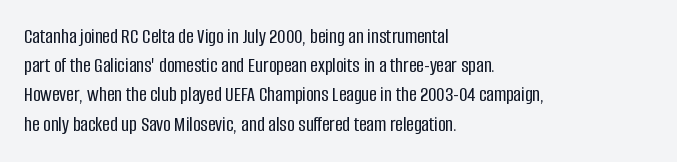
{"italic": "no", "underline": "no", "align": "left", "line_spacing": "normal", "line_spacing_ratio": 1.39, "letter_spacing": "normal", "letter_spacing_em": 0.0, "glyph_px": 21}
